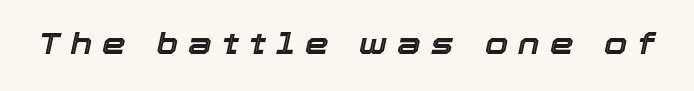
The image shows 30 px text type, italic (leaning right); set unusually wide letter spacing (+0.34 em), not underlined; a medium x-height.
